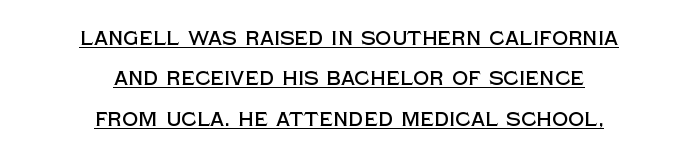
The specimen includes a rule beneath the text block's lines. Caption: multi-line text, centered on the measure. Every character sits straight up, as roman type does. Vertically, the passage feels expansive, rows floating well apart.
